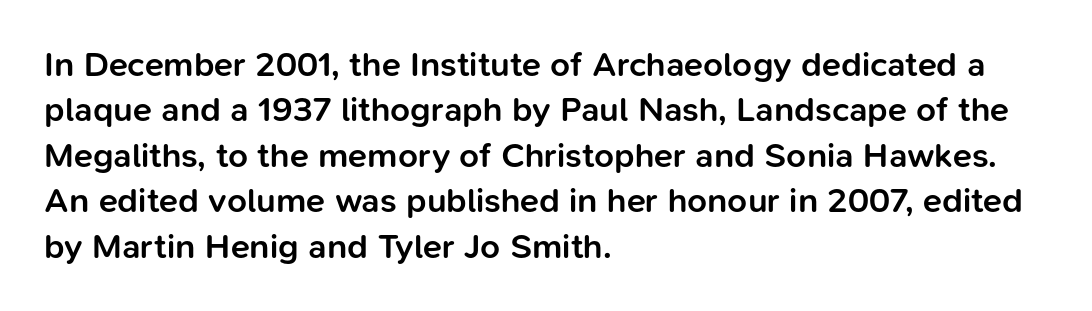
{"serif": "no", "italic": "no", "bold": "semi", "weight": "semibold", "width": "normal", "stroke_contrast": "low", "x_height": "medium", "monospaced": "no", "underline": "no", "align": "left", "line_spacing": "normal", "line_spacing_ratio": 1.3, "letter_spacing": "normal", "letter_spacing_em": 0.0, "glyph_px": 35}
